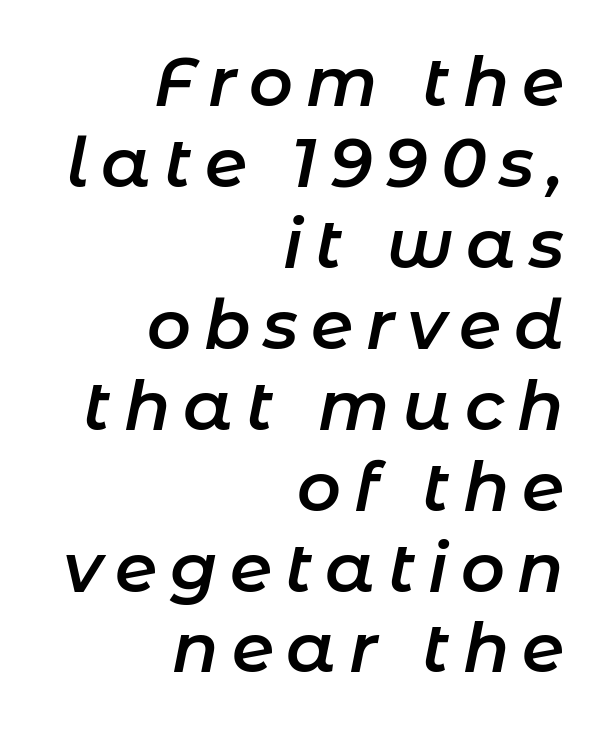
{"italic": "yes", "lean": "right", "slant_degrees": 11, "bold": "semi", "weight": "semibold", "width": "normal", "stroke_contrast": "low", "x_height": "medium", "monospaced": "no", "underline": "no", "align": "right", "line_spacing_ratio": 1.19, "glyph_px": 68}
